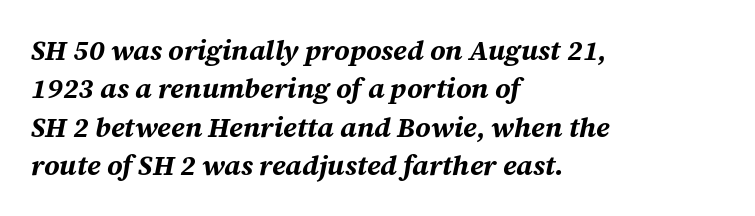
The image shows 28 px bold type, italic (leaning right); set left-aligned, normal line spacing (1.37x), normal letter spacing, not underlined; medium stroke contrast and a medium x-height.
